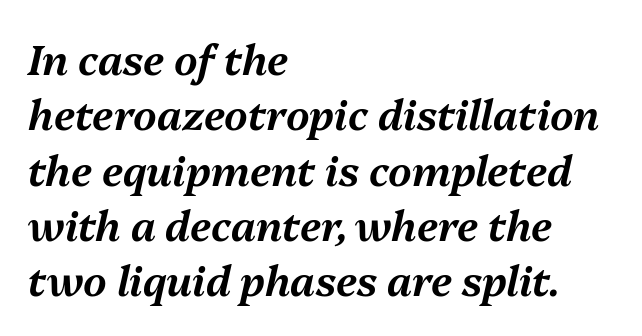
The string is rendered with underlining switched off. Visually the block forms a straight wall on the left and a jagged coastline on the right. The vertical gap from one line to the next is medium. The gaps between neighbouring characters are ordinary and unremarkable.
